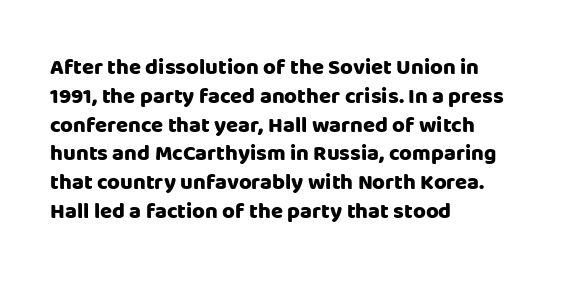
The rows are spaced the way most documents space them. Its strokes are broad and dark, the hallmark of bold type. Posture: upright roman. A bare baseline throughout the passage.
